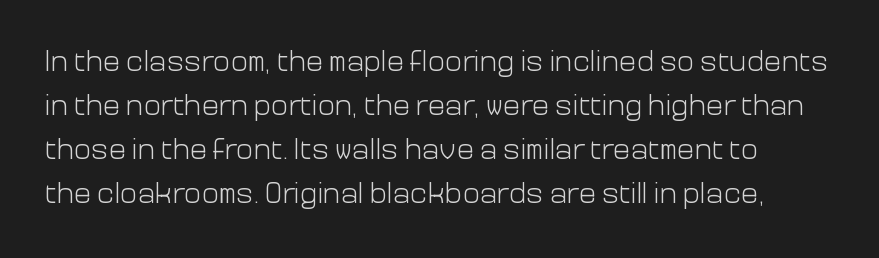
The image shows 29 px light sans-serif type, upright; set normal line spacing (1.52x), normal letter spacing, not underlined; low stroke contrast and a medium x-height.
